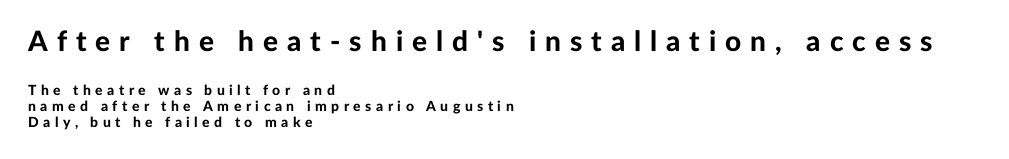
Q: Is the text bold? A: Yes.
Q: Is the text italic (slanted)? A: No, it is upright.
Q: Is the typeface a serif or a sans-serif typeface? A: Sans-serif.
Q: Is the text underlined? A: No.
Q: How is the paragraph aligned? A: Left-aligned.
Q: Is the spacing between letters normal or unusually wide? A: Unusually wide.
Q: Which block of text is set in a larger size, the first (top) or the second (bottom)? A: The first (top) one.
Q: Width (condensed, normal, or wide)? A: Normal.
Q: Stroke contrast? A: Low.
Q: x-height? A: Medium.
Q: Monospaced? A: No.
